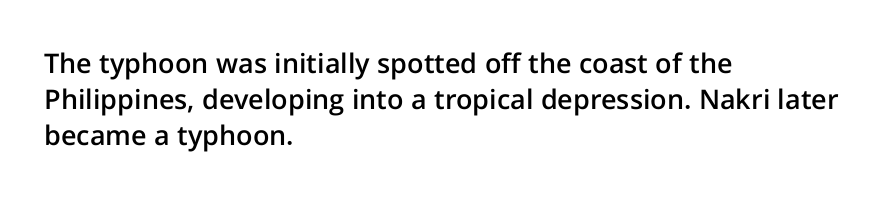
The image shows 27 px text type, upright; set left-aligned, normal line spacing (1.33x), normal letter spacing, not underlined.
